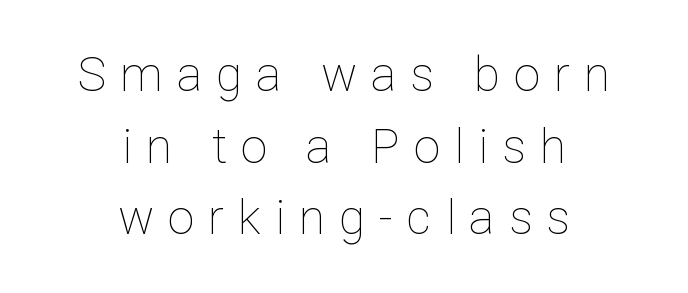
Q: Is the text bold? A: No.
Q: Is the text italic (slanted)? A: No, it is upright.
Q: Is the text underlined? A: No.
Q: How is the paragraph aligned? A: Centered.
Q: Is the spacing between letters normal or unusually wide? A: Unusually wide.
Q: Is the spacing between lines tight, normal or loose? A: Normal.
Q: Width (condensed, normal, or wide)? A: Normal.
Q: Stroke contrast? A: Low.
Q: x-height? A: Medium.
Q: Monospaced? A: No.
